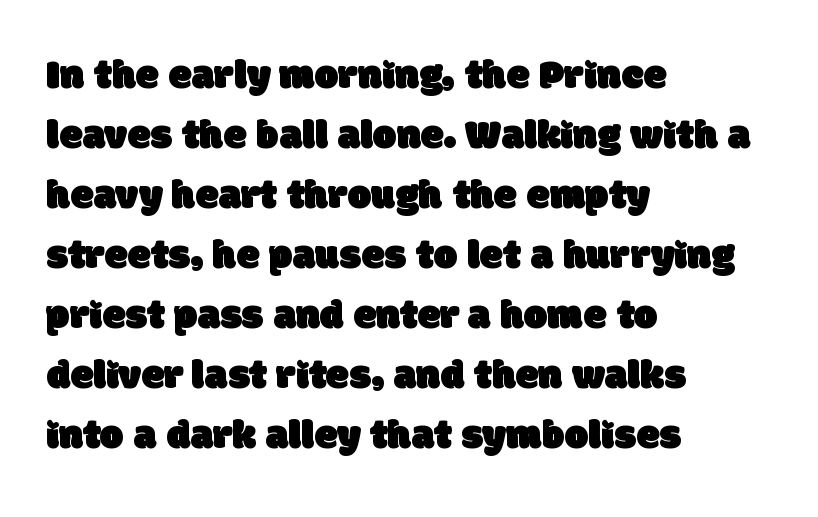
The image shows 42 px sans-serif type; set left-aligned, normal line spacing (1.43x), normal letter spacing, not underlined; low stroke contrast and a large x-height.
